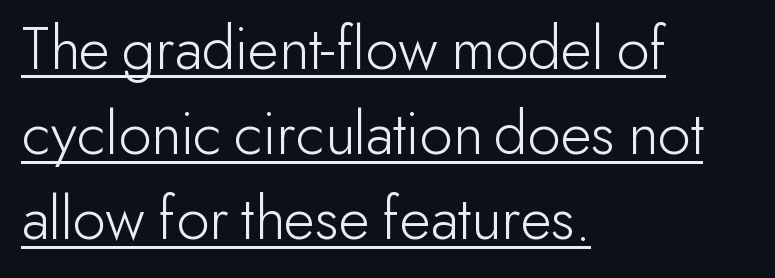
A typographer would call this underscored text. The letters sit at their default tracking, neither squeezed nor spread. This is sans-serif lettering, the kind often seen on screens and signage. A typesetter would call this proportional, since set widths differ per character.
